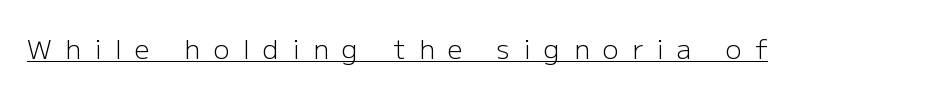
{"italic": "no", "bold": "no", "underline": "yes", "letter_spacing": "wide", "letter_spacing_em": 0.49, "glyph_px": 27}
